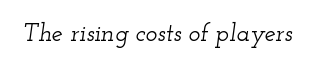
What stands out about the letter spacing? Nothing — it is the standard amount. It's the slanting kind of type. Glance below the letters and you will spot only blank space.
